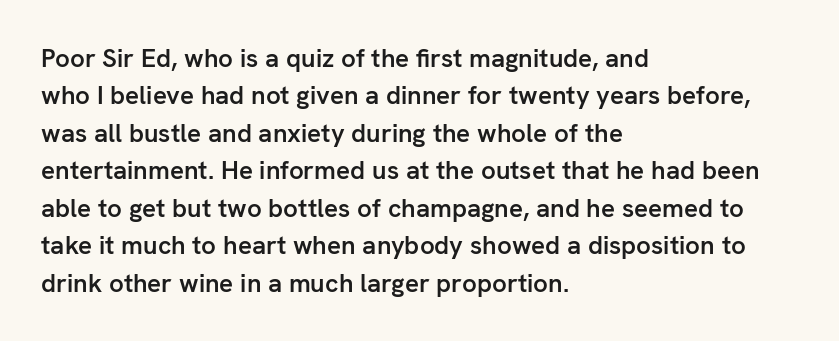
The image shows 26 px text type, upright; set left-aligned, normal line spacing (1.44x), normal letter spacing, not underlined.
